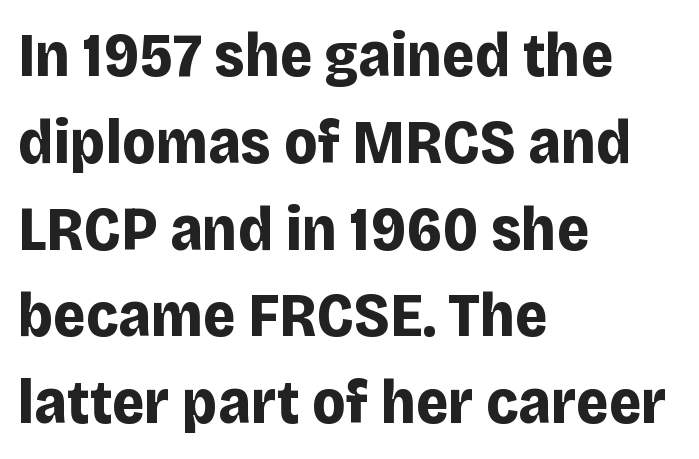
Letters rest on an invisible, unmarked baseline. This rendering leaves character spacing at its baseline value. Vertical spacing — default. The typesetter chose a ragged-right arrangement here. A typesetter would label this face a sans.
